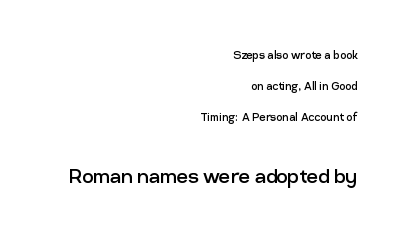
{"italic": "no", "bold": "no", "underline": "no", "align": "right", "line_spacing": "loose", "line_spacing_ratio": 2.21, "letter_spacing": "normal", "letter_spacing_em": 0.0, "larger_block": "second", "size_ratio": 1.79, "glyph_px": 25}
